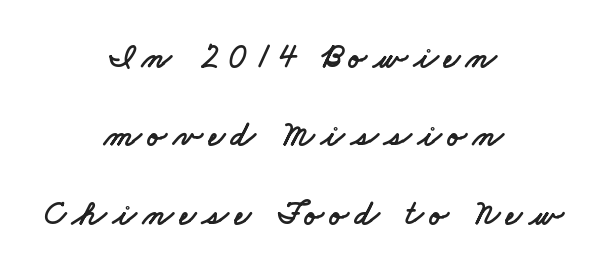
A typesetter would call this proportional, since set widths differ per character. Underline: absent. Is this a sans? Yes — the strokes have no serifs. Whoever set this chose breathing room over compactness in the vertical rhythm. Visually the block forms a symmetrical silhouette, jagged on both flanks.
